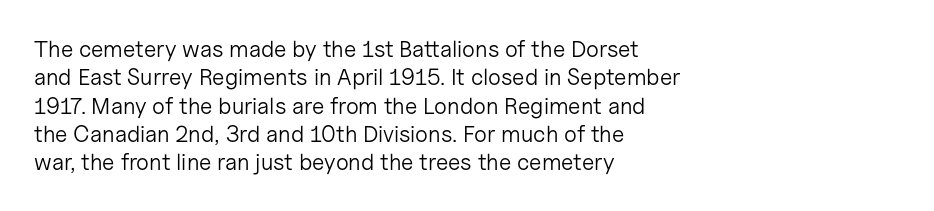
{"italic": "no", "bold": "no", "underline": "no", "align": "left", "line_spacing_ratio": 1.23, "letter_spacing": "normal", "letter_spacing_em": 0.0, "glyph_px": 23}
